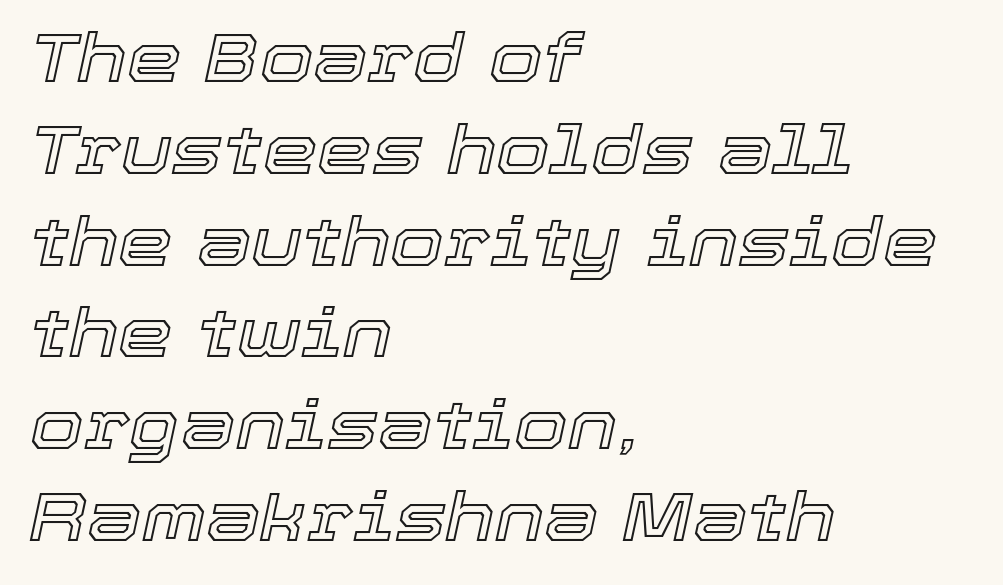
Note the varied advance widths — an 'i' is clearly narrower than an 'm'. This sample uses an oblique cut, with every glyph tilted off the vertical. The rendering uses a moderate line-height, typical for paragraphs. The strip under each line holds only bare page. This rendering uses left alignment, leaving the right contour irregular. In terms of letterspacing, this is plain default setting.
